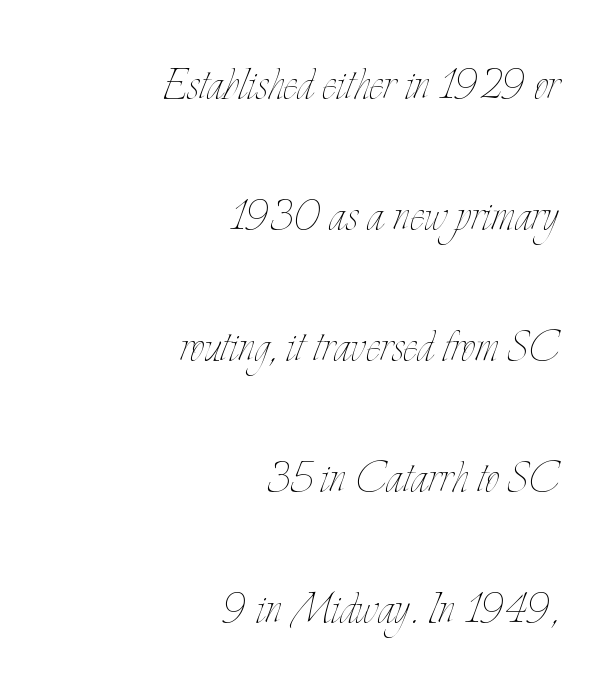
The image shows 55 px thin, condensed type; set right-aligned, loose line spacing (2.38x), normal letter spacing, not underlined; low stroke contrast and a small x-height.
